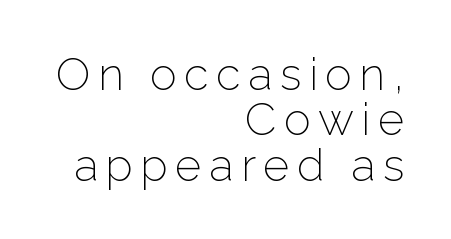
Q: Is the text bold? A: No.
Q: Is the text italic (slanted)? A: No, it is upright.
Q: Is the typeface a serif or a sans-serif typeface? A: Sans-serif.
Q: Is the text underlined? A: No.
Q: How is the paragraph aligned? A: Right-aligned.
Q: Is the spacing between lines tight, normal or loose? A: Tight.
Q: Width (condensed, normal, or wide)? A: Normal.
Q: Stroke contrast? A: Low.
Q: x-height? A: Medium.
Q: Monospaced? A: No.
